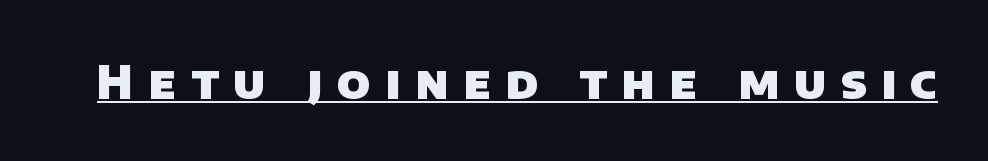
Typographically, this falls in the sans-serif category. Students, this is bold: see how much ink each stroke carries. A typesetter would call this proportional, since set widths differ per character. Students, observe the line beneath the letters — that is underlining. Short note: letters widely spaced.
